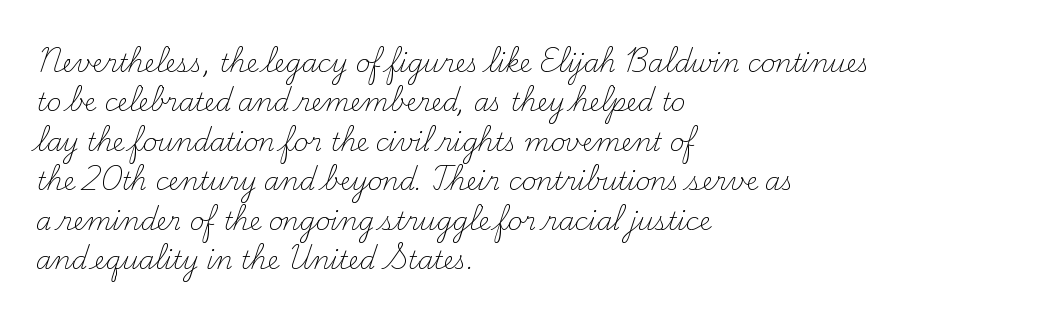
The image shows 25 px text type; set left-aligned, normal line spacing (1.58x), normal letter spacing, not underlined.
